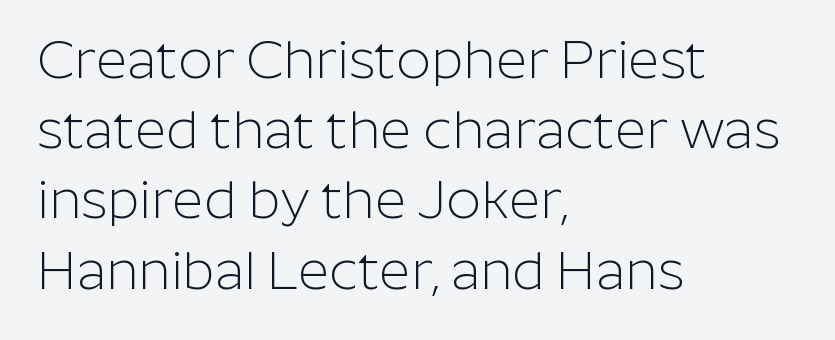
In CSS terms this would be text-align: left. No extra tracking has been applied to these lines. The space between consecutive lines is moderate. Every stem runs plumb, perpendicular to the baseline.
